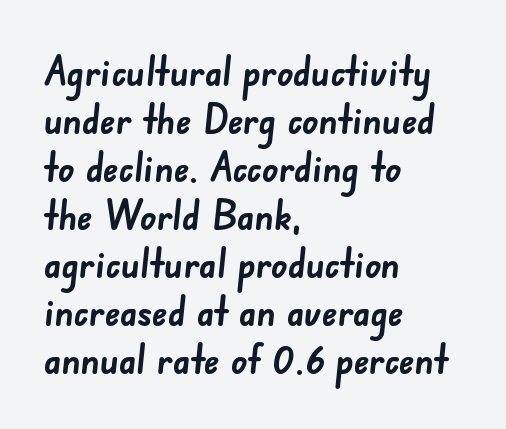
{"serif": "no", "bold": "yes", "weight": "semibold", "width": "normal", "stroke_contrast": "low", "x_height": "small", "monospaced": "no", "underline": "no", "align": "left", "line_spacing_ratio": 1.2, "letter_spacing": "normal", "letter_spacing_em": 0.0, "glyph_px": 40}
